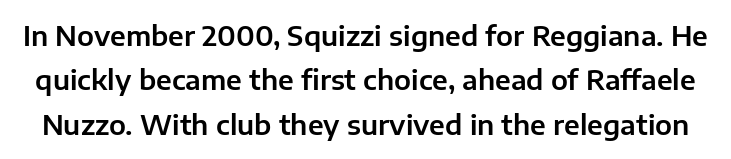
{"italic": "no", "underline": "no", "line_spacing": "normal", "line_spacing_ratio": 1.64, "letter_spacing": "normal", "letter_spacing_em": 0.0, "glyph_px": 27}
